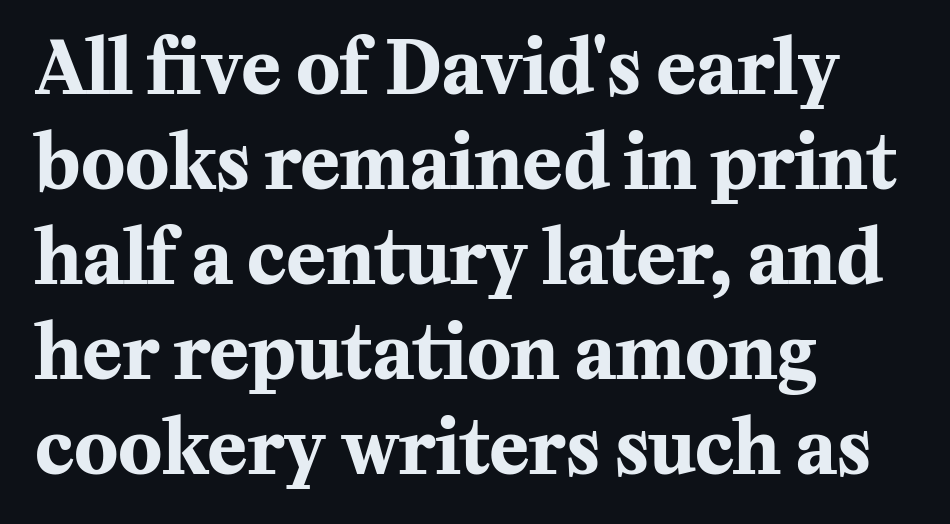
Q: Is the text bold? A: Yes.
Q: Is the text italic (slanted)? A: No, it is upright.
Q: Is the typeface a serif or a sans-serif typeface? A: Serif.
Q: Is the text underlined? A: No.
Q: How is the paragraph aligned? A: Left-aligned.
Q: Is the spacing between letters normal or unusually wide? A: Normal.
Q: Is the spacing between lines tight, normal or loose? A: Normal.
Q: Width (condensed, normal, or wide)? A: Normal.
Q: Stroke contrast? A: Medium.
Q: x-height? A: Medium.
Q: Monospaced? A: No.
